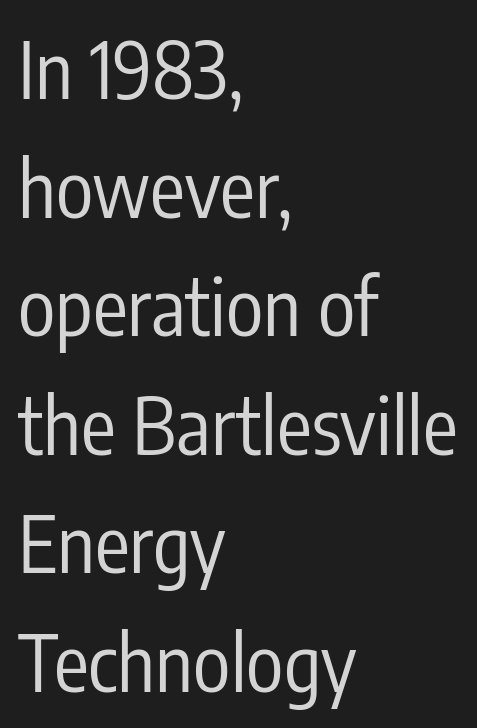
Q: Is the text bold? A: No.
Q: Is the text italic (slanted)? A: No, it is upright.
Q: Is the typeface a serif or a sans-serif typeface? A: Sans-serif.
Q: Is the text underlined? A: No.
Q: How is the paragraph aligned? A: Left-aligned.
Q: Is the spacing between letters normal or unusually wide? A: Normal.
Q: Is the spacing between lines tight, normal or loose? A: Normal.
Q: Width (condensed, normal, or wide)? A: Condensed.
Q: Stroke contrast? A: Low.
Q: x-height? A: Medium.
Q: Monospaced? A: No.
